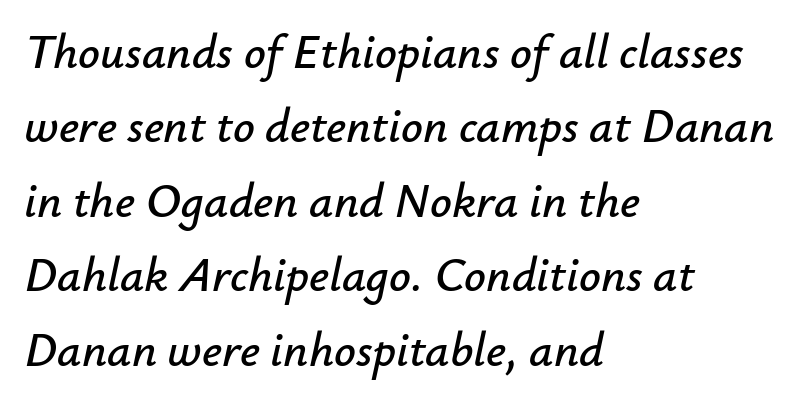
Horizontal alignment here is leftward, the default for most running prose. The lines sit at an ordinary, default distance from one another. Between one letter and the next there's only the usual sliver of space. In terms of posture, this sample is oblique. A bare baseline throughout the passage. Spacing verdict: proportional, widths tailored to each character.
